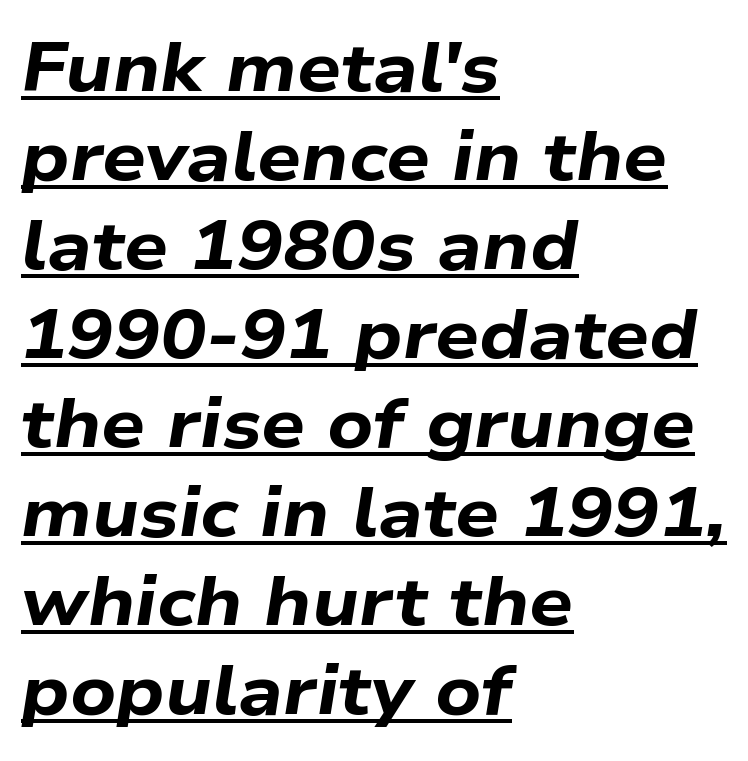
The image shows 69 px bold, wide type, italic (leaning right); set left-aligned, normal line spacing (1.29x), normal letter spacing, underlined; low stroke contrast and a medium x-height.
